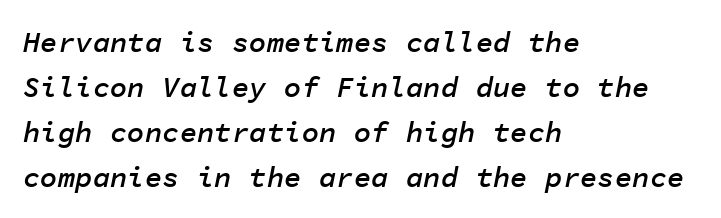
Q: Is the text bold? A: Semi-bold.
Q: Is the text italic (slanted)? A: Yes, it leans right by about 11 degrees.
Q: Is the text underlined? A: No.
Q: How is the paragraph aligned? A: Left-aligned.
Q: Is the spacing between letters normal or unusually wide? A: Normal.
Q: Is the spacing between lines tight, normal or loose? A: Normal.
Q: Width (condensed, normal, or wide)? A: Normal.
Q: Stroke contrast? A: Low.
Q: x-height? A: Medium.
Q: Monospaced? A: Yes.
